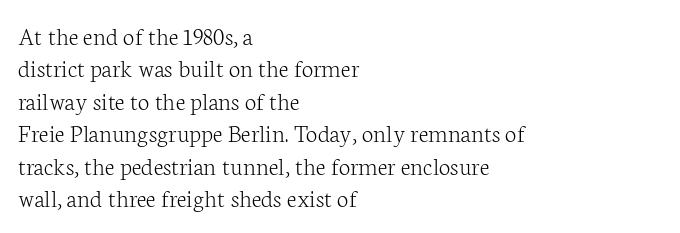
{"italic": "no", "bold": "no", "underline": "no", "align": "left", "line_spacing": "normal", "line_spacing_ratio": 1.25, "letter_spacing": "normal", "letter_spacing_em": 0.0, "glyph_px": 26}
